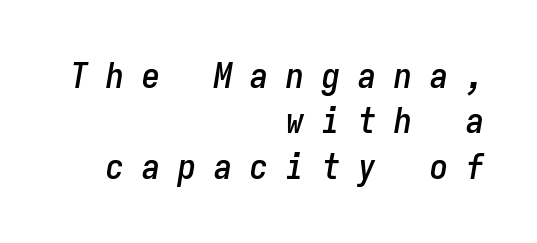
{"italic": "yes", "lean": "right", "slant_degrees": 9, "width": "condensed", "stroke_contrast": "low", "x_height": "medium", "monospaced": "yes", "underline": "no", "align": "right", "line_spacing": "normal", "line_spacing_ratio": 1.26, "letter_spacing": "wide", "letter_spacing_em": 0.5, "glyph_px": 36}
